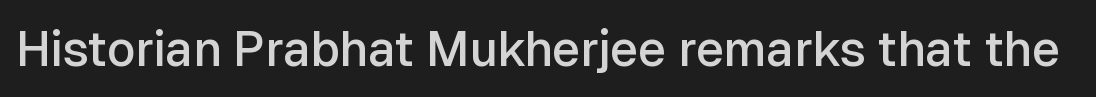
{"serif": "no", "italic": "no", "bold": "semi", "weight": "semibold", "width": "normal", "stroke_contrast": "low", "x_height": "medium", "monospaced": "no", "underline": "no", "letter_spacing": "normal", "letter_spacing_em": 0.0, "glyph_px": 49}
